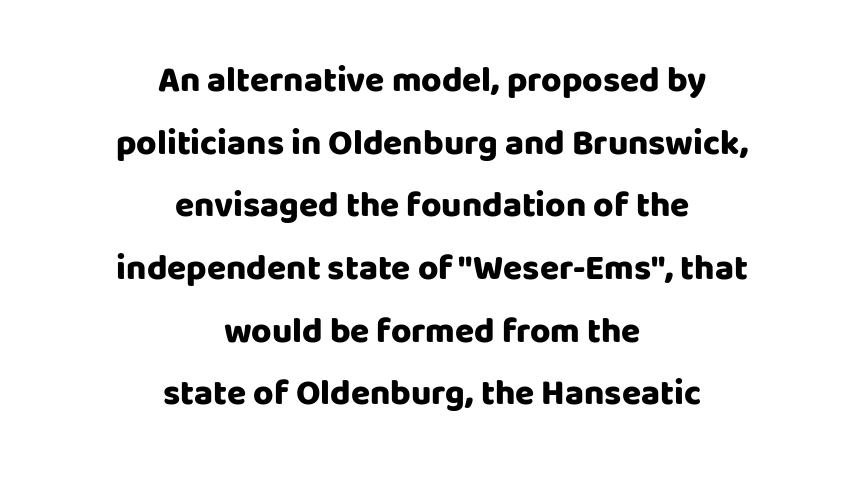
{"serif": "no", "italic": "no", "bold": "yes", "weight": "heavy", "width": "normal", "stroke_contrast": "low", "x_height": "large", "monospaced": "no", "underline": "no", "align": "center", "line_spacing_ratio": 1.79, "letter_spacing": "normal", "letter_spacing_em": 0.0, "glyph_px": 35}
